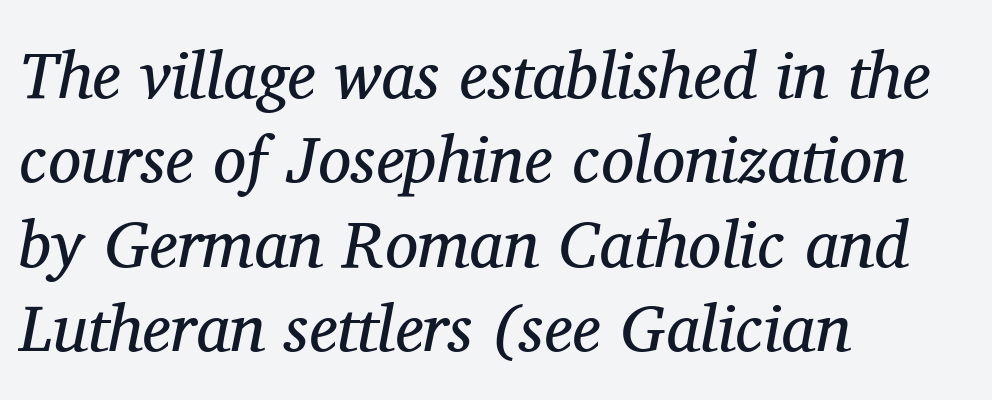
Q: Is the text bold? A: No.
Q: Is the text italic (slanted)? A: Yes, it leans right by about 11 degrees.
Q: Is the typeface a serif or a sans-serif typeface? A: Serif.
Q: Is the text underlined? A: No.
Q: How is the paragraph aligned? A: Left-aligned.
Q: Is the spacing between letters normal or unusually wide? A: Normal.
Q: Is the spacing between lines tight, normal or loose? A: Normal.
Q: Width (condensed, normal, or wide)? A: Normal.
Q: Stroke contrast? A: Medium.
Q: x-height? A: Medium.
Q: Monospaced? A: No.
